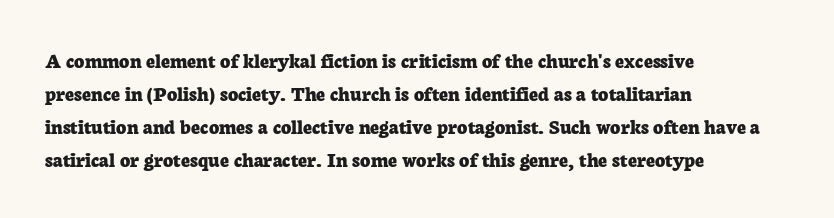
{"italic": "no", "bold": "yes", "underline": "no", "align": "left", "line_spacing": "normal", "line_spacing_ratio": 1.5, "letter_spacing": "normal", "letter_spacing_em": 0.0, "glyph_px": 22}
